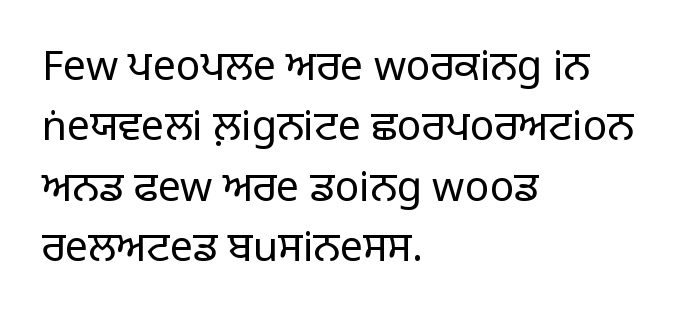
{"serif": "no", "italic": "no", "bold": "no", "weight": "light", "width": "normal", "stroke_contrast": "low", "x_height": "large", "monospaced": "no", "underline": "no", "align": "left", "line_spacing": "normal", "line_spacing_ratio": 1.47, "letter_spacing": "normal", "letter_spacing_em": 0.0, "glyph_px": 41}
